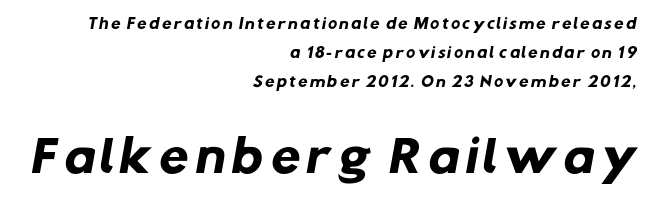
The image shows 43 px heavy sans-serif type; set right-aligned, loose line spacing (2.07x), not underlined; the second (bottom) block is 3.07x larger; low stroke contrast and a medium x-height.
